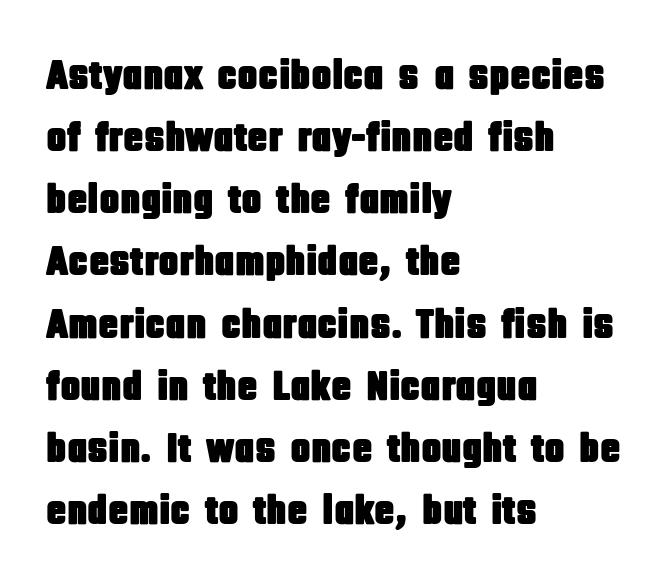
The image shows 42 px condensed sans-serif type, upright; set left-aligned, normal line spacing (1.48x), normal letter spacing, not underlined; low stroke contrast and a large x-height.
